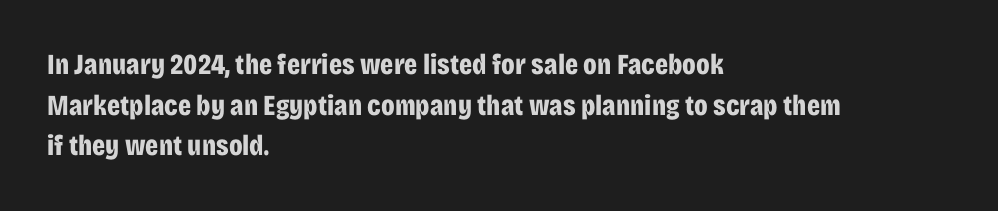
The rendering uses a bold face; every stroke is thick and dark. Classification — sans serif. Rows of type keep a routine distance in the vertical direction. Each row of text sits above clean, open space. Notice how the passage keeps a crisp vertical edge on the left only. Ordinary non-slanted type is in use.
